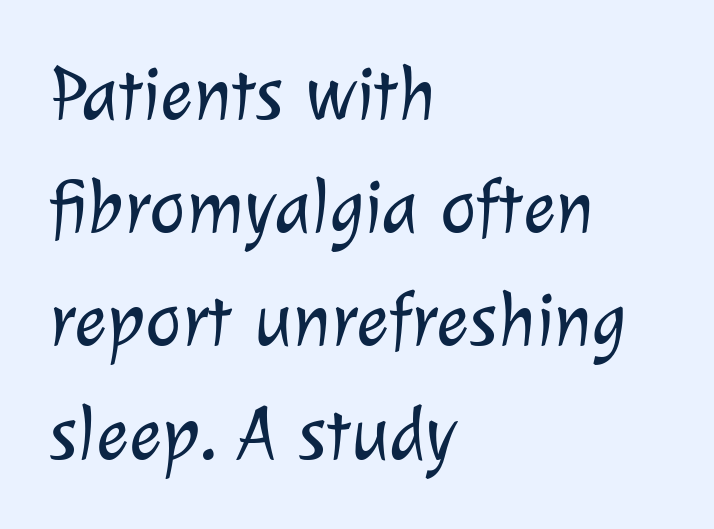
The image shows 77 px light sans-serif type; set left-aligned, normal line spacing (1.47x), normal letter spacing, not underlined; low stroke contrast and a medium x-height.
